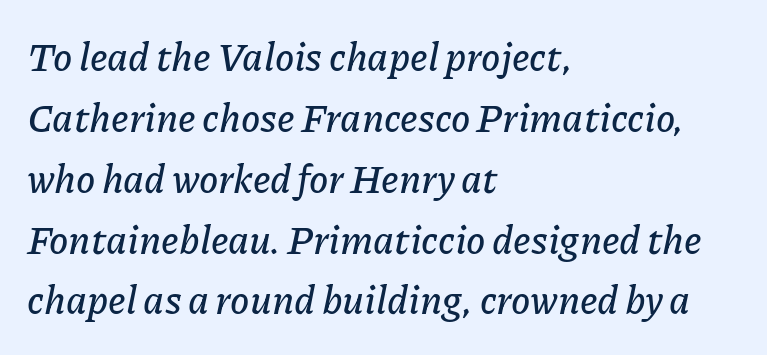
The image shows 39 px text type, italic (leaning right); set left-aligned, normal line spacing (1.56x), normal letter spacing, not underlined; low stroke contrast and a medium x-height.
